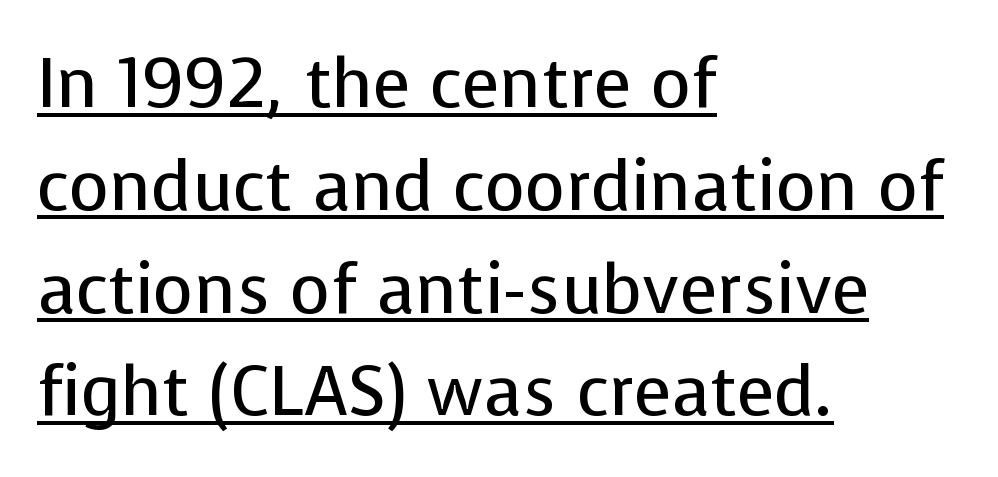
Q: Is the text bold? A: No.
Q: Is the text italic (slanted)? A: No, it is upright.
Q: Is the typeface a serif or a sans-serif typeface? A: Sans-serif.
Q: Is the text underlined? A: Yes.
Q: How is the paragraph aligned? A: Left-aligned.
Q: Is the spacing between letters normal or unusually wide? A: Normal.
Q: Is the spacing between lines tight, normal or loose? A: Normal.
Q: Width (condensed, normal, or wide)? A: Normal.
Q: Stroke contrast? A: Low.
Q: x-height? A: Medium.
Q: Monospaced? A: No.
